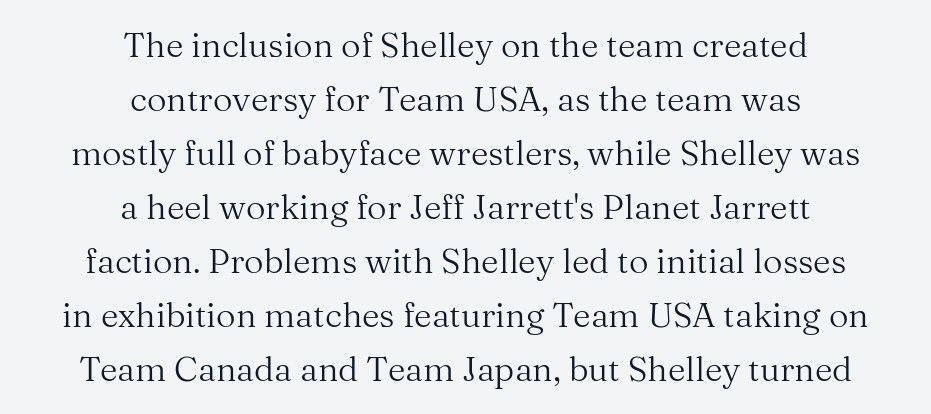
Q: Is the text bold? A: No.
Q: Is the text italic (slanted)? A: No, it is upright.
Q: Is the typeface a serif or a sans-serif typeface? A: Serif.
Q: Is the text underlined? A: No.
Q: How is the paragraph aligned? A: Centered.
Q: Is the spacing between letters normal or unusually wide? A: Normal.
Q: Is the spacing between lines tight, normal or loose? A: Normal.
Q: Width (condensed, normal, or wide)? A: Normal.
Q: Stroke contrast? A: Medium.
Q: x-height? A: Medium.
Q: Monospaced? A: No.
